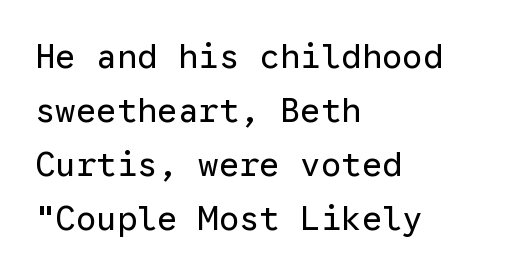
Stroke thickness stays within the range of a standard reading face or lighter. Has an underline been added? It has not. When letters stand straight like this, we call the style roman or upright. Stroke terminals: plain, sans-serif. You could count columns in this text — the font is strictly monospaced.
